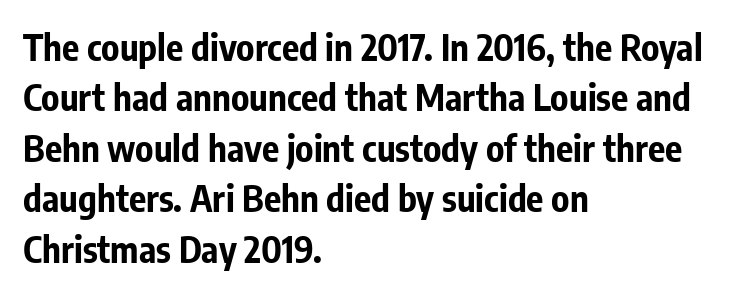
Rows of type keep a routine distance in the vertical direction. A typesetter would call this zero additional tracking. Characters remain perfectly vertical along every line. No feet cap the strokes, marking this as sans-serif type. The string is rendered with underlining switched off. The face used here is proportionally spaced, like ordinary book or web type.
